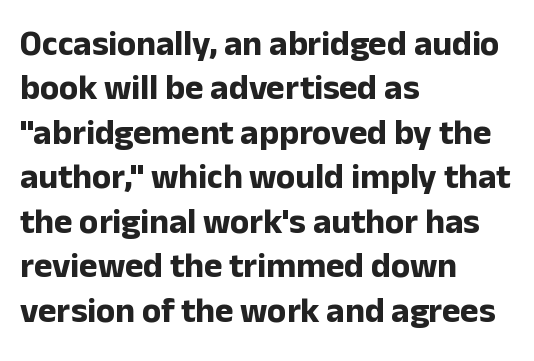
{"serif": "no", "italic": "no", "bold": "yes", "weight": "bold", "width": "normal", "stroke_contrast": "low", "x_height": "medium", "monospaced": "no", "underline": "no", "align": "left", "line_spacing": "normal", "line_spacing_ratio": 1.27, "letter_spacing": "normal", "letter_spacing_em": 0.0, "glyph_px": 35}
